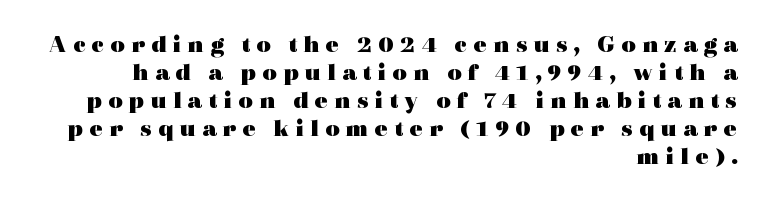
Q: Is the text bold? A: Yes.
Q: Is the text italic (slanted)? A: No, it is upright.
Q: Is the text underlined? A: No.
Q: How is the paragraph aligned? A: Right-aligned.
Q: Is the spacing between letters normal or unusually wide? A: Unusually wide.
Q: Is the spacing between lines tight, normal or loose? A: Tight.
